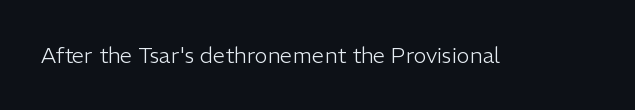
The space directly below the letters is spotless. Quick note: not italic, upright. The line texture is even and compact thanks to regular tracking. These glyphs show unthickened strokes, regular width or finer.
